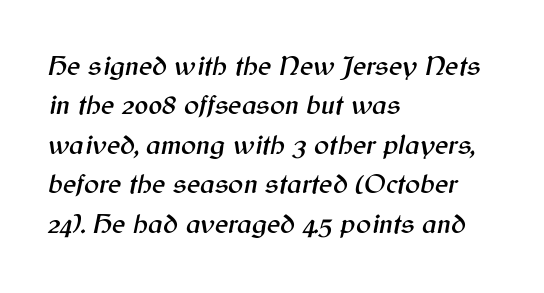
{"italic": "yes", "lean": "right", "slant_degrees": 12, "width": "normal", "stroke_contrast": "medium", "x_height": "medium", "monospaced": "no", "underline": "no", "align": "left", "line_spacing": "normal", "line_spacing_ratio": 1.41, "letter_spacing": "normal", "letter_spacing_em": 0.0, "glyph_px": 28}
